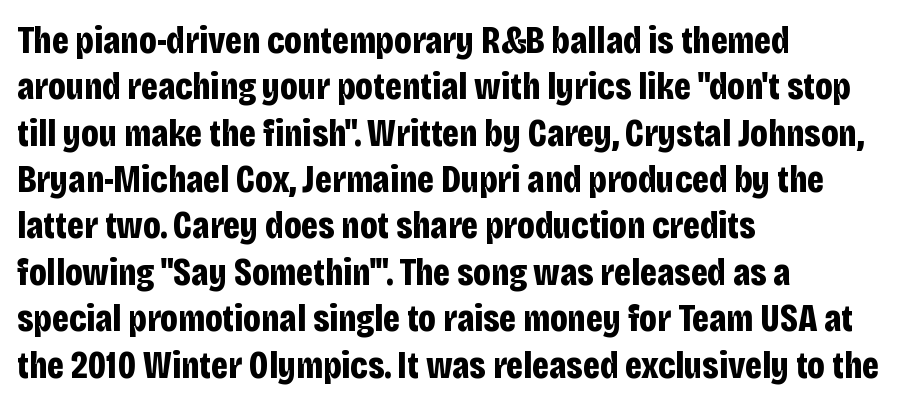
The image shows 38 px bold, condensed sans-serif type, upright; set left-aligned, line spacing 1.22x, normal letter spacing, not underlined; low stroke contrast and a large x-height.
